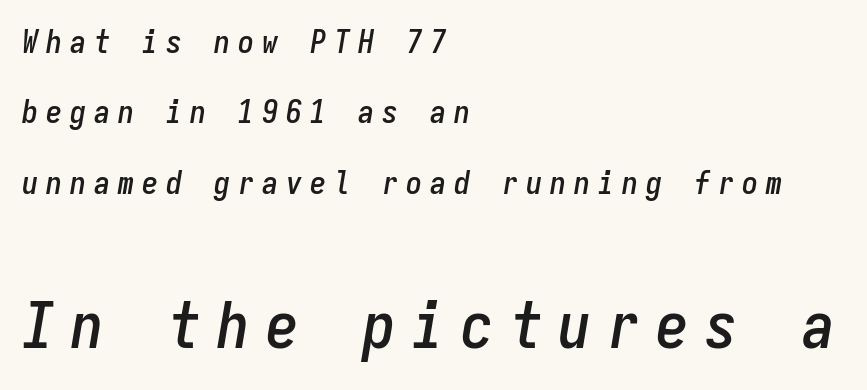
{"italic": "yes", "lean": "right", "slant_degrees": 9, "width": "condensed", "stroke_contrast": "low", "x_height": "medium", "monospaced": "yes", "underline": "no", "align": "left", "line_spacing": "loose", "line_spacing_ratio": 2.2, "letter_spacing": "wide", "letter_spacing_em": 0.25, "larger_block": "second", "size_ratio": 2.03, "glyph_px": 65}
